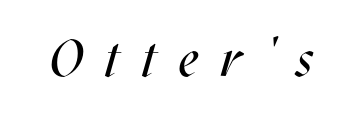
{"italic": "yes", "lean": "right", "slant_degrees": 17, "bold": "no", "weight": "regular", "width": "condensed", "stroke_contrast": "medium", "x_height": "large", "monospaced": "no", "underline": "no", "letter_spacing": "wide", "letter_spacing_em": 0.43, "glyph_px": 52}
